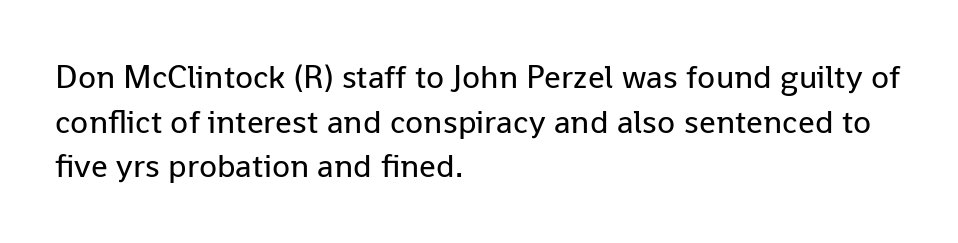
The image shows 33 px regular-weight sans-serif type, upright; set left-aligned, normal line spacing (1.35x), normal letter spacing, not underlined; low stroke contrast and a medium x-height.
